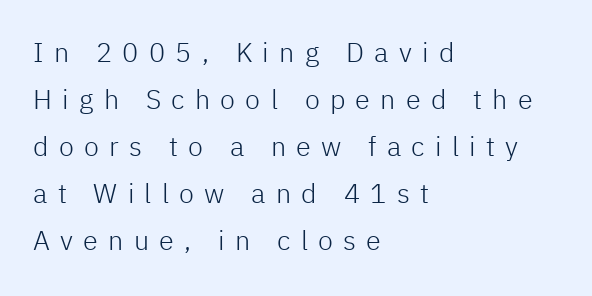
Q: Is the text bold? A: No.
Q: Is the text italic (slanted)? A: No, it is upright.
Q: Is the text underlined? A: No.
Q: How is the paragraph aligned? A: Left-aligned.
Q: Is the spacing between letters normal or unusually wide? A: Unusually wide.
